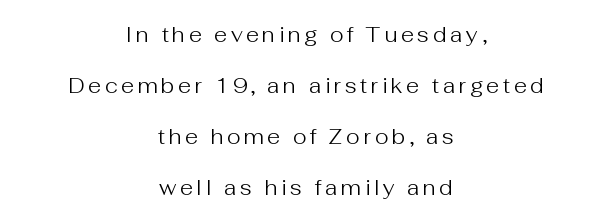
Q: Is the text bold? A: No.
Q: Is the text italic (slanted)? A: No, it is upright.
Q: Is the text underlined? A: No.
Q: How is the paragraph aligned? A: Centered.
Q: Is the spacing between lines tight, normal or loose? A: Loose.
